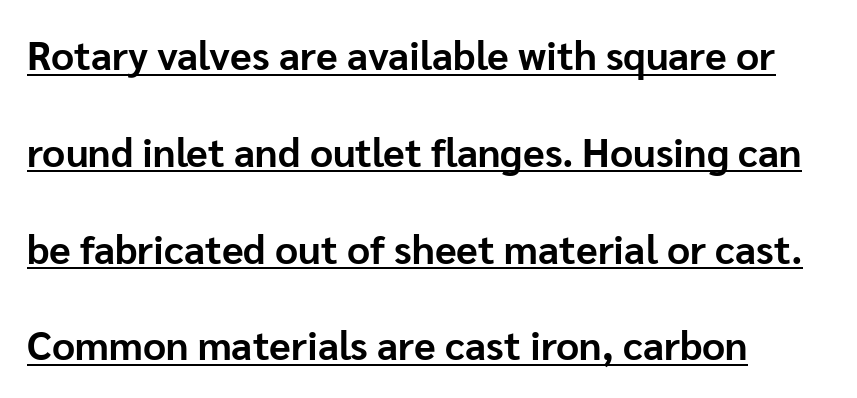
Tall strokes in this sample are plumb rather than angled. Is this a fixed-width face? No — the glyphs have proportional, varying widths. The passage shown is underscored from start to finish. This is sans-serif lettering, the kind often seen on screens and signage. Spacing between characters is what you'd get straight out of the box. This sample is left-justified, so line endings fall wherever the words run out.
